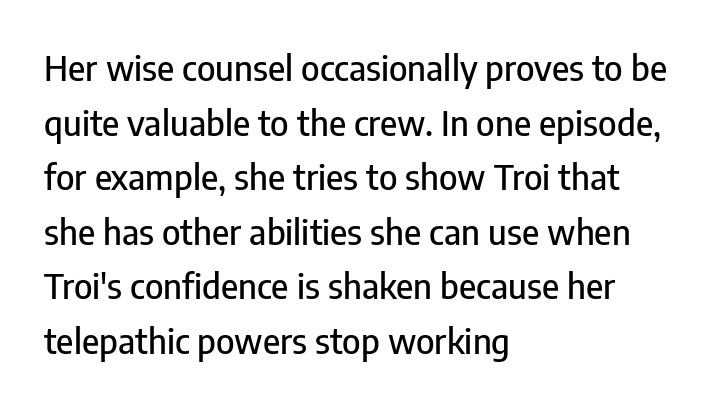
The image shows 35 px condensed sans-serif type, upright; set left-aligned, normal line spacing (1.56x), normal letter spacing, not underlined; low stroke contrast and a medium x-height.
